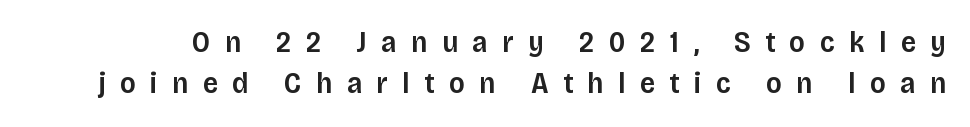
The image shows 30 px semibold sans-serif type, upright; set normal line spacing (1.38x), unusually wide letter spacing (+0.48 em), not underlined; low stroke contrast and a large x-height.
